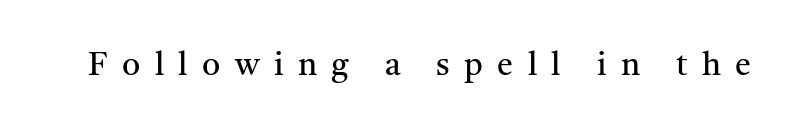
The image shows 32 px regular-weight serif type, upright; set unusually wide letter spacing (+0.45 em), not underlined; medium stroke contrast and a medium x-height.
